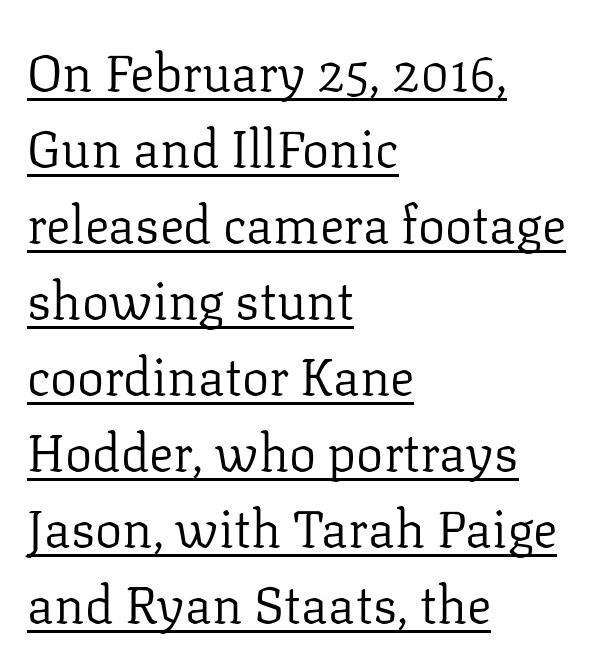
Q: Is the text bold? A: No.
Q: Is the text italic (slanted)? A: No, it is upright.
Q: Is the typeface a serif or a sans-serif typeface? A: Serif.
Q: Is the text underlined? A: Yes.
Q: How is the paragraph aligned? A: Left-aligned.
Q: Is the spacing between letters normal or unusually wide? A: Normal.
Q: Is the spacing between lines tight, normal or loose? A: Normal.
Q: Width (condensed, normal, or wide)? A: Normal.
Q: Stroke contrast? A: Low.
Q: x-height? A: Medium.
Q: Monospaced? A: No.
